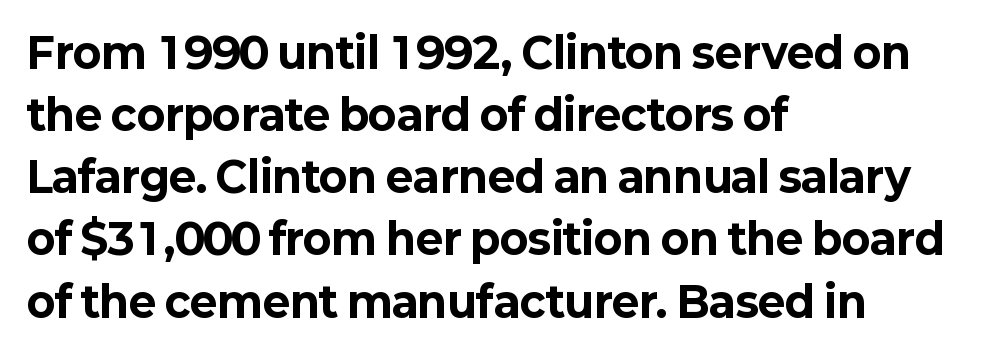
{"serif": "no", "italic": "no", "bold": "yes", "weight": "bold", "width": "normal", "stroke_contrast": "low", "x_height": "medium", "monospaced": "no", "underline": "no", "align": "left", "line_spacing": "normal", "line_spacing_ratio": 1.48, "letter_spacing": "normal", "letter_spacing_em": 0.0, "glyph_px": 42}
